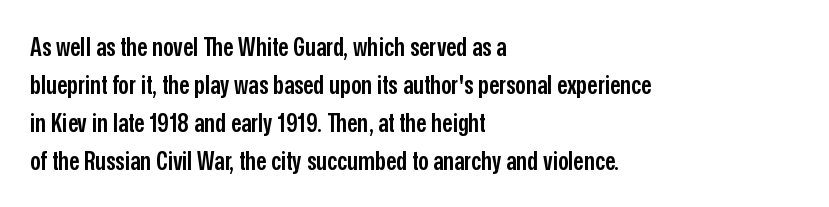
{"italic": "no", "bold": "semi", "underline": "no", "align": "left", "line_spacing": "normal", "line_spacing_ratio": 1.46, "letter_spacing": "normal", "letter_spacing_em": 0.0, "glyph_px": 26}
